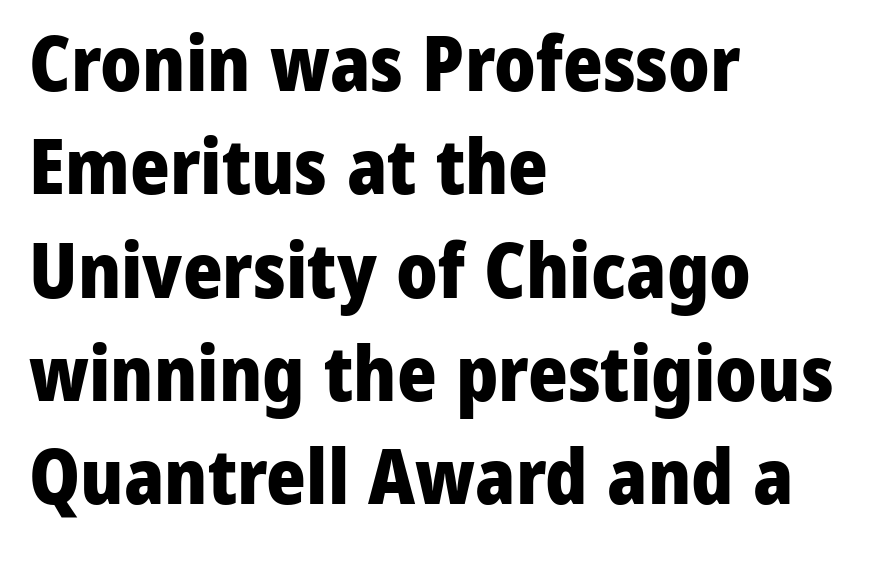
Every character sits straight up, as roman type does. Here the designer chose a conventional face with non-uniform glyph widths. Horizontal alignment here is leftward, the default for most running prose. The space between consecutive lines is moderate.
